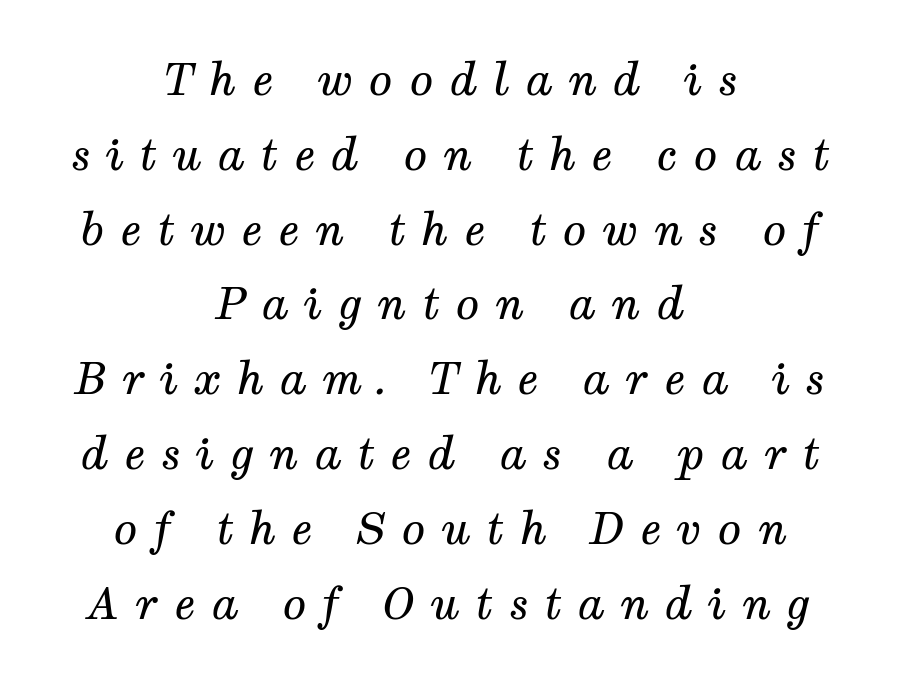
The image shows 44 px regular-weight serif type, italic (leaning right); set centered, normal line spacing (1.7x), unusually wide letter spacing (+0.35 em), not underlined; medium stroke contrast and a medium x-height.
